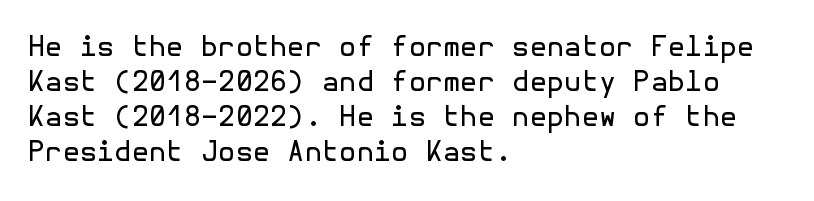
Heft: none added — not bold. The paragraph has a hard left edge and a soft right edge. Successive baselines arrive at the customary interval. Anything drawn beneath the words? Only blank space. No feet cap the strokes, marking this as sans-serif type. It's the straight-up-and-down kind of type.
